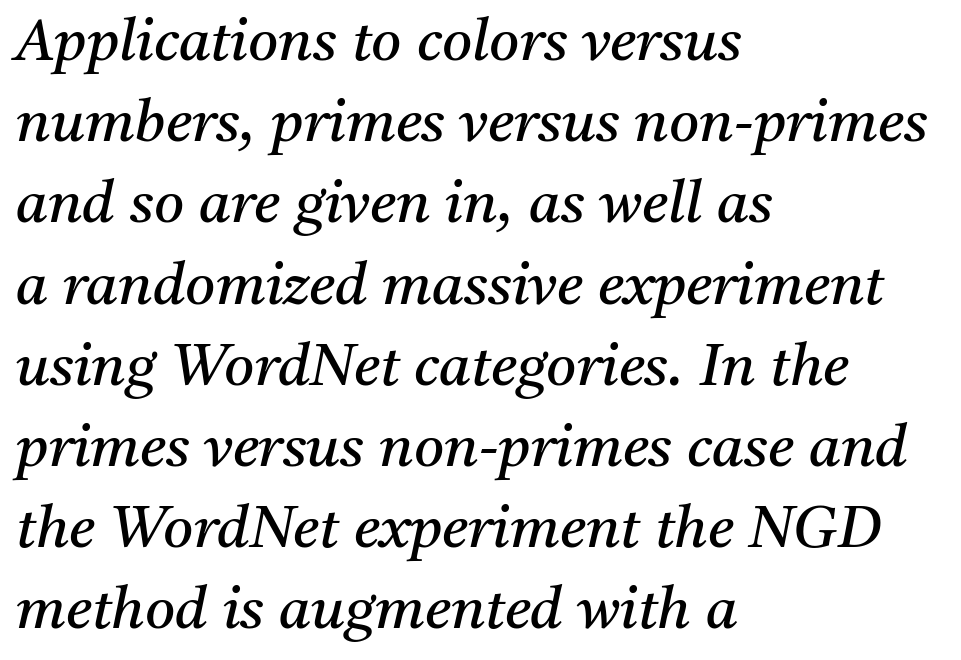
The image shows 58 px regular-weight serif type, italic (leaning right); set left-aligned, normal line spacing (1.4x), normal letter spacing, not underlined; medium stroke contrast and a medium x-height.
